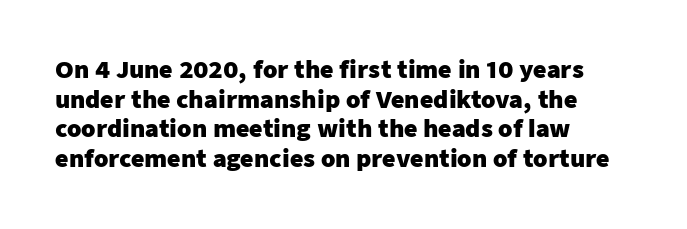
The image shows 23 px bold type, upright; set left-aligned, normal line spacing (1.29x), normal letter spacing, not underlined.
